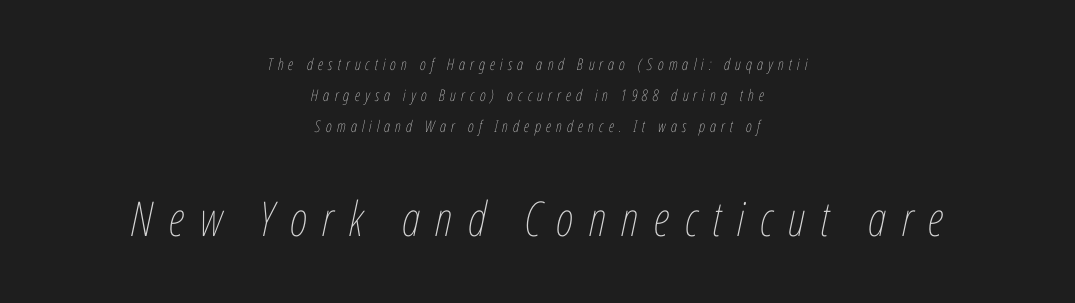
This reads as an unemphasized weight, regular at the heaviest. Whoever set this made the second block the dominant, larger element. Varying glyph widths throughout — classic text-font behaviour. The space beneath each line is pristine and unruled. The passage shown leans; its letterforms are oblique. Short and long lines alike share a common midpoint.
